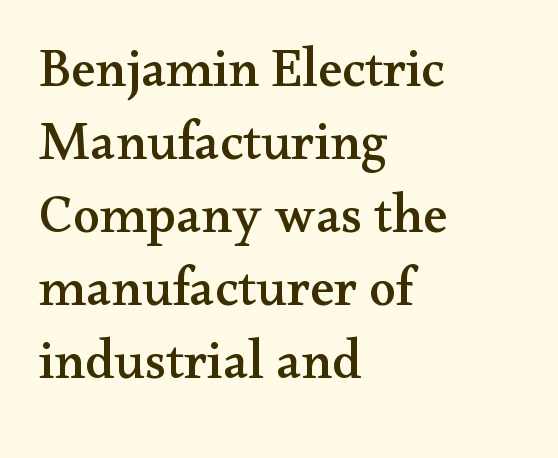
{"serif": "yes", "italic": "no", "width": "wide", "stroke_contrast": "medium", "x_height": "small", "monospaced": "no", "underline": "no", "align": "left", "line_spacing": "normal", "line_spacing_ratio": 1.35, "letter_spacing": "normal", "letter_spacing_em": 0.0, "glyph_px": 54}
